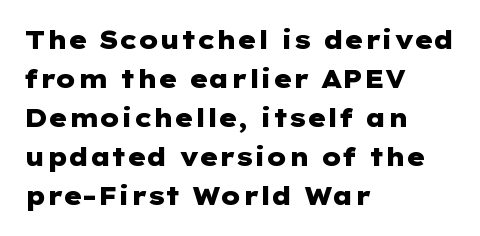
{"italic": "no", "bold": "yes", "underline": "no", "align": "left", "line_spacing": "normal", "line_spacing_ratio": 1.56, "letter_spacing": "normal", "letter_spacing_em": 0.0, "glyph_px": 25}
